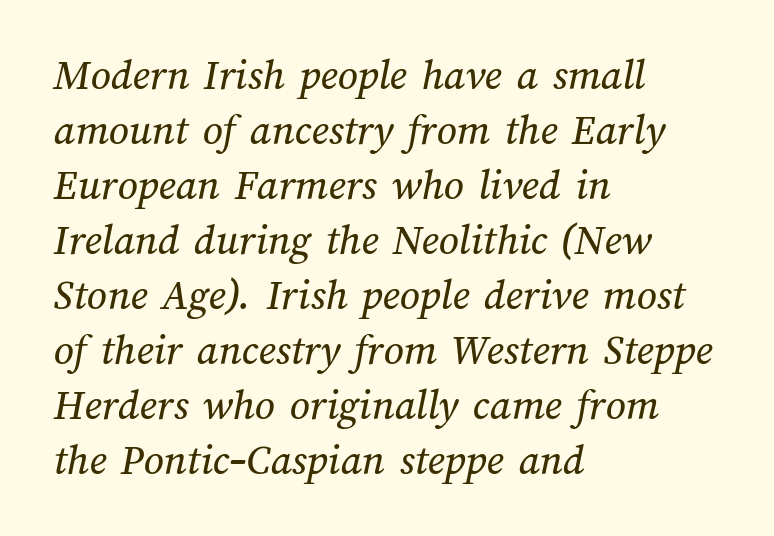
Q: Is the text underlined? A: No.
Q: How is the paragraph aligned? A: Left-aligned.
Q: Is the spacing between letters normal or unusually wide? A: Normal.
Q: Is the spacing between lines tight, normal or loose? A: Normal.
Q: Width (condensed, normal, or wide)? A: Normal.
Q: Stroke contrast? A: Medium.
Q: x-height? A: Medium.
Q: Monospaced? A: No.
